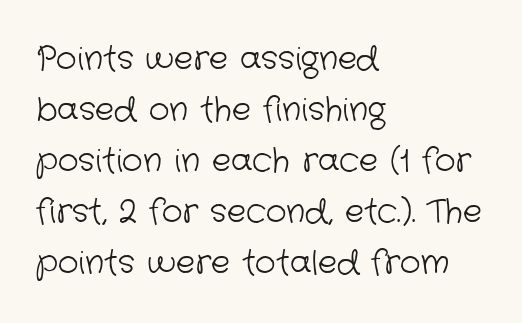
Between one letter and the next there's only the usual sliver of space. Note the varied advance widths — an 'i' is clearly narrower than an 'm'. A bare baseline throughout the passage. The vertical gap from one line to the next is medium. This sample is left-justified, so line endings fall wherever the words run out.
